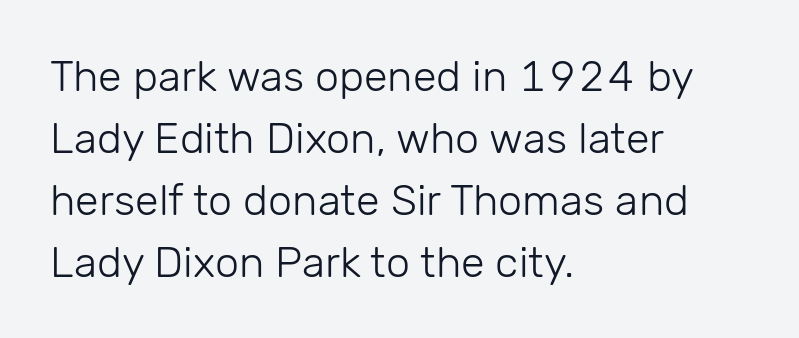
{"serif": "no", "italic": "no", "bold": "no", "weight": "light", "width": "normal", "stroke_contrast": "low", "x_height": "medium", "monospaced": "no", "underline": "no", "align": "left", "line_spacing": "normal", "line_spacing_ratio": 1.44, "letter_spacing": "normal", "letter_spacing_em": 0.0, "glyph_px": 43}
